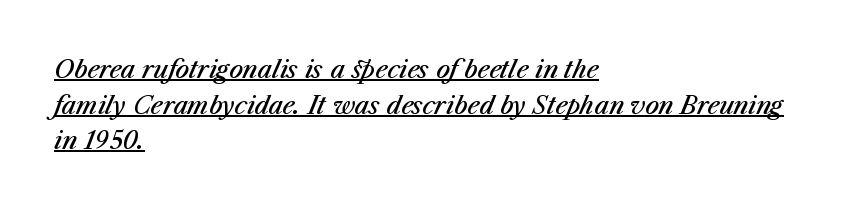
{"italic": "yes", "lean": "right", "slant_degrees": 23, "bold": "semi", "underline": "yes", "align": "left", "line_spacing": "normal", "line_spacing_ratio": 1.48, "letter_spacing": "normal", "letter_spacing_em": 0.0, "glyph_px": 24}
